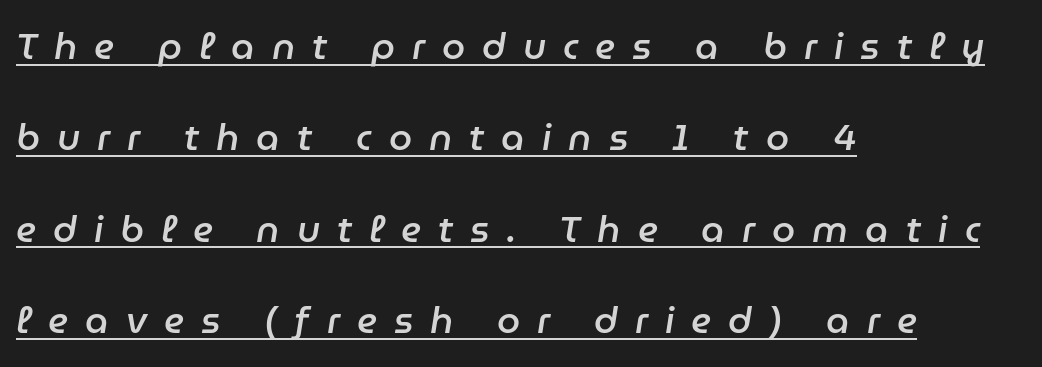
The image shows 37 px semibold type, italic (leaning right); set left-aligned, loose line spacing (2.47x), unusually wide letter spacing (+0.46 em), underlined; low stroke contrast and a medium x-height.
